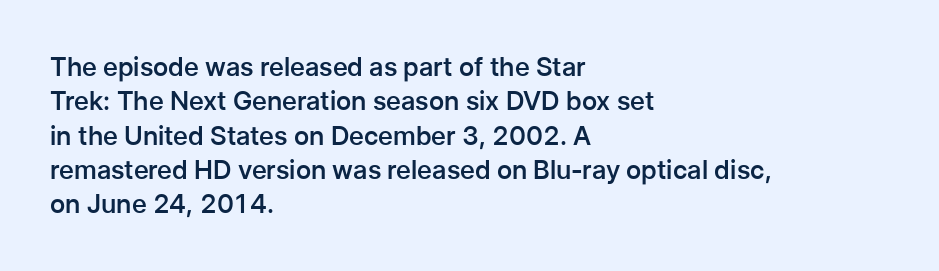
{"italic": "no", "bold": "semi", "underline": "no", "align": "left", "line_spacing": "normal", "line_spacing_ratio": 1.32, "letter_spacing": "normal", "letter_spacing_em": 0.0, "glyph_px": 26}
